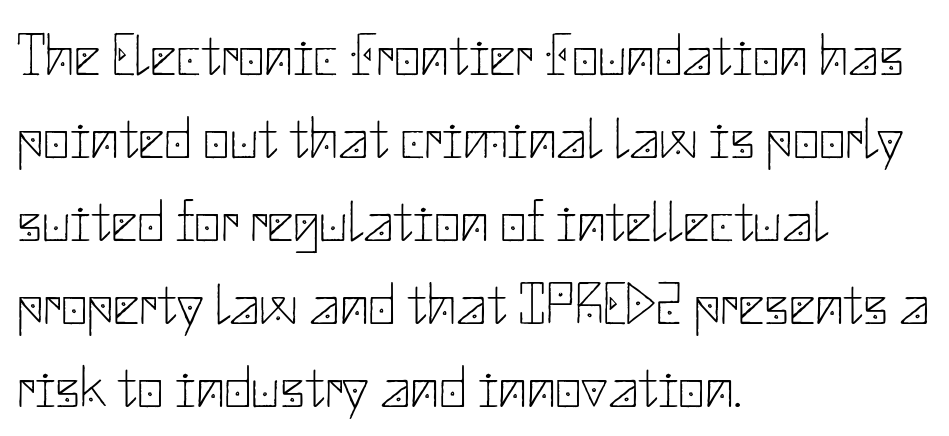
Q: Is the text bold? A: No.
Q: Is the text italic (slanted)? A: No, it is upright.
Q: Is the typeface a serif or a sans-serif typeface? A: Sans-serif.
Q: Is the text underlined? A: No.
Q: How is the paragraph aligned? A: Left-aligned.
Q: Is the spacing between letters normal or unusually wide? A: Normal.
Q: Is the spacing between lines tight, normal or loose? A: Normal.
Q: Width (condensed, normal, or wide)? A: Normal.
Q: Stroke contrast? A: Low.
Q: x-height? A: Small.
